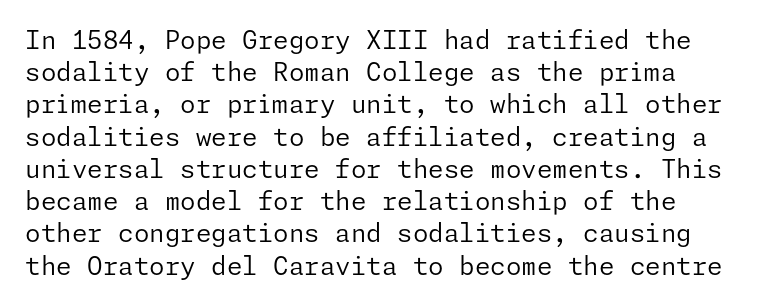
Q: Is the text bold? A: No.
Q: Is the text italic (slanted)? A: No, it is upright.
Q: Is the text underlined? A: No.
Q: Is the spacing between letters normal or unusually wide? A: Normal.
Q: Is the spacing between lines tight, normal or loose? A: Normal.
